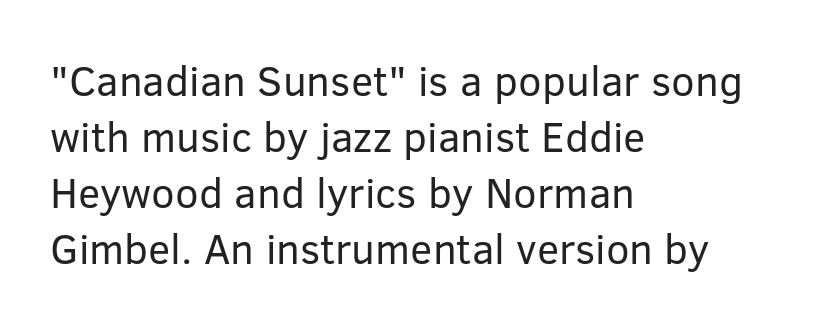
Q: Is the text bold? A: No.
Q: Is the text italic (slanted)? A: No, it is upright.
Q: Is the typeface a serif or a sans-serif typeface? A: Sans-serif.
Q: Is the text underlined? A: No.
Q: How is the paragraph aligned? A: Left-aligned.
Q: Is the spacing between letters normal or unusually wide? A: Normal.
Q: Is the spacing between lines tight, normal or loose? A: Normal.
Q: Width (condensed, normal, or wide)? A: Normal.
Q: Stroke contrast? A: Low.
Q: x-height? A: Medium.
Q: Monospaced? A: No.
